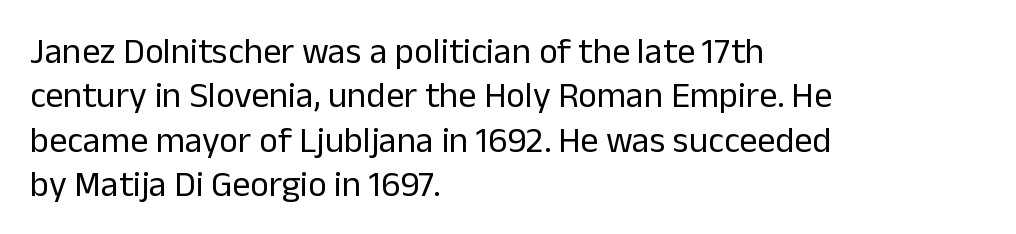
If you drew a line through each stem, it would be perfectly vertical. Note: no serifs on the glyphs. The rendering keeps characters at their native spacing. Stems and bowls with no extra thickness — not bold. Think of a printed novel: that variable character pitch is what you see here.
